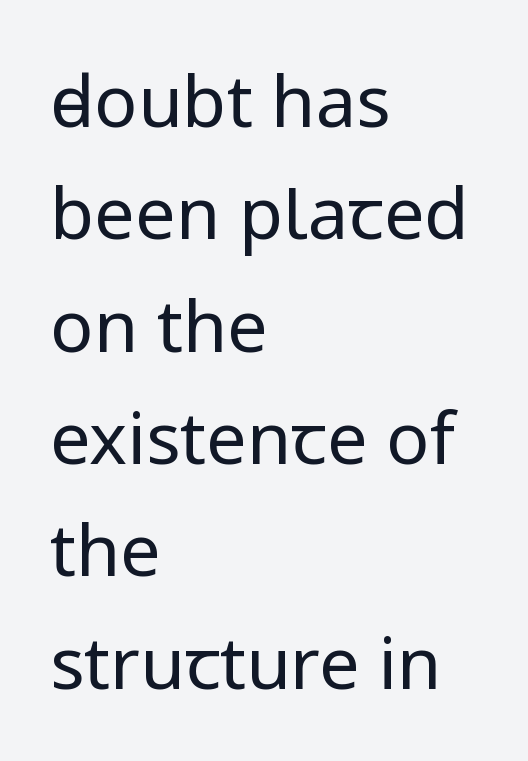
A typesetter would call this proportional, since set widths differ per character. Check the space under the baseline: it is left empty. Glyph-to-glyph distance matches everyday printed text. Reading down the block, your eye returns to a fixed left position each line. Quick note: interline space is typical.
